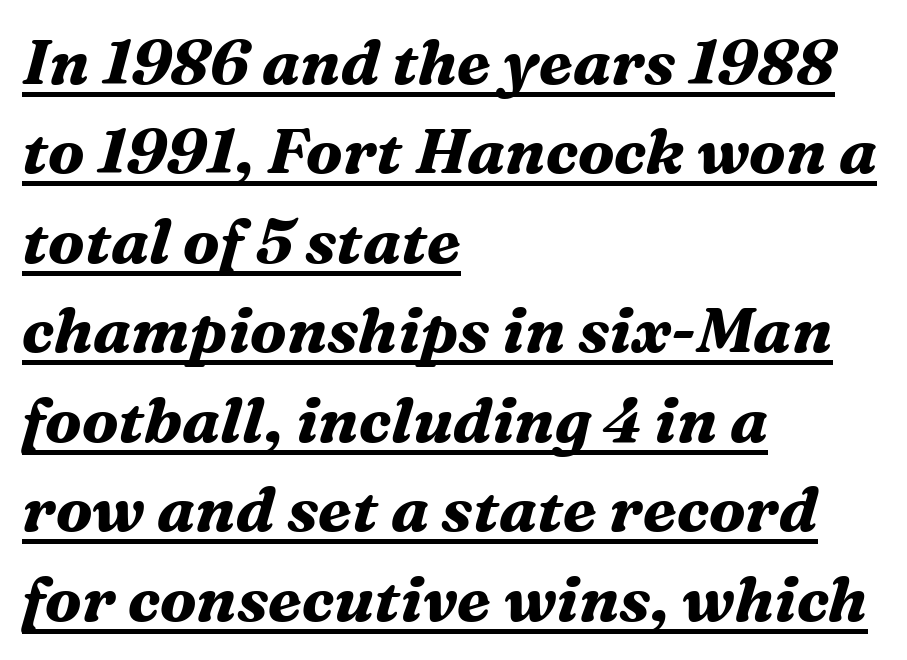
The image shows 63 px bold serif type, italic (leaning right); set left-aligned, normal line spacing (1.42x), normal letter spacing, underlined; medium stroke contrast and a medium x-height.
